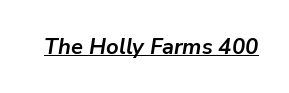
{"italic": "yes", "lean": "right", "slant_degrees": 9, "bold": "yes", "underline": "yes", "letter_spacing": "normal", "letter_spacing_em": 0.0, "glyph_px": 22}
